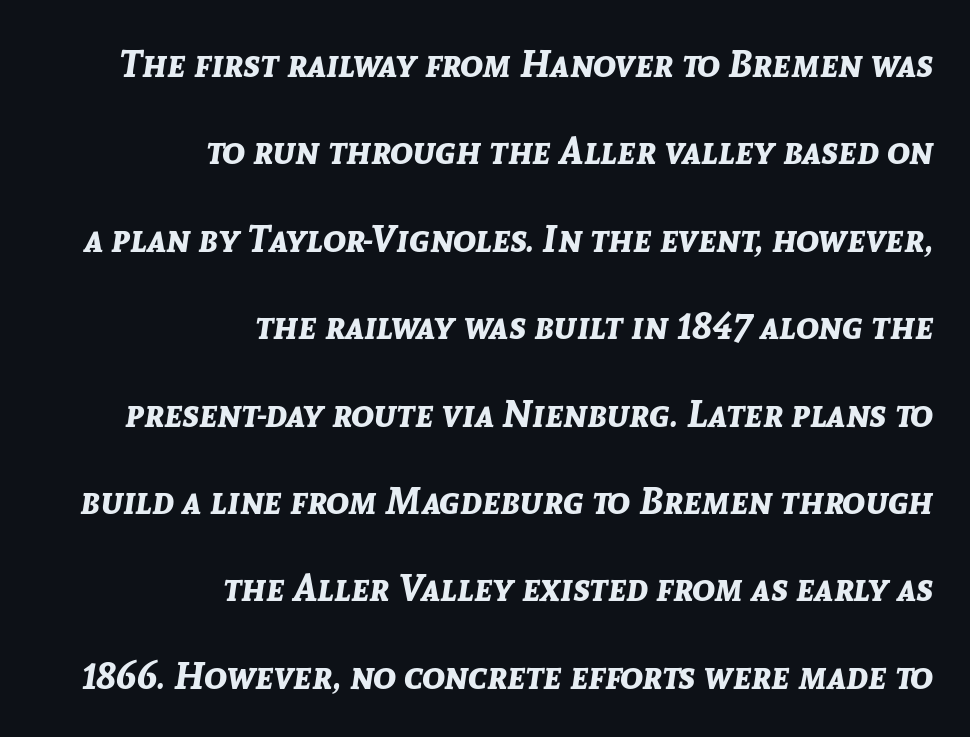
Q: Is the text bold? A: Yes.
Q: Is the text italic (slanted)? A: Yes, it leans right by about 8 degrees.
Q: Is the text underlined? A: No.
Q: How is the paragraph aligned? A: Right-aligned.
Q: Is the spacing between letters normal or unusually wide? A: Normal.
Q: Is the spacing between lines tight, normal or loose? A: Loose.
Q: Width (condensed, normal, or wide)? A: Normal.
Q: Stroke contrast? A: Low.
Q: x-height? A: Medium.
Q: Monospaced? A: No.
